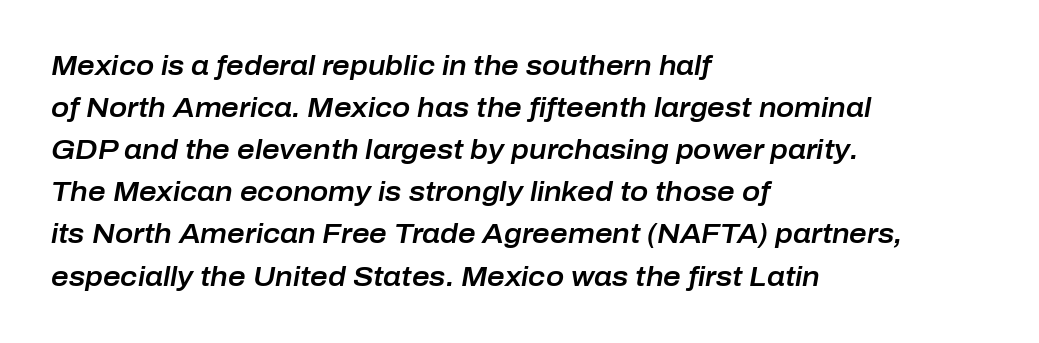
The image shows 27 px text type, italic (leaning right); set left-aligned, normal line spacing (1.56x), normal letter spacing, not underlined.
